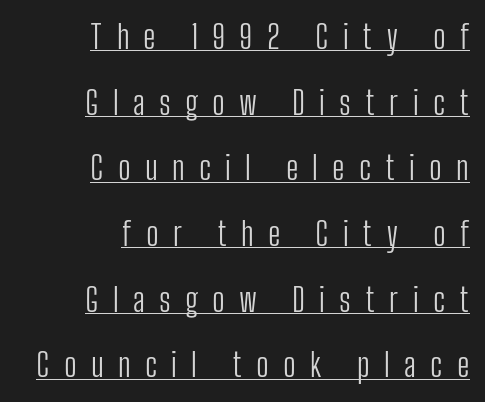
Q: Is the text bold? A: No.
Q: Is the text italic (slanted)? A: No, it is upright.
Q: Is the typeface a serif or a sans-serif typeface? A: Sans-serif.
Q: Is the text underlined? A: Yes.
Q: How is the paragraph aligned? A: Right-aligned.
Q: Is the spacing between letters normal or unusually wide? A: Unusually wide.
Q: Is the spacing between lines tight, normal or loose? A: Loose.
Q: Width (condensed, normal, or wide)? A: Condensed.
Q: Stroke contrast? A: Low.
Q: x-height? A: Medium.
Q: Monospaced? A: No.
